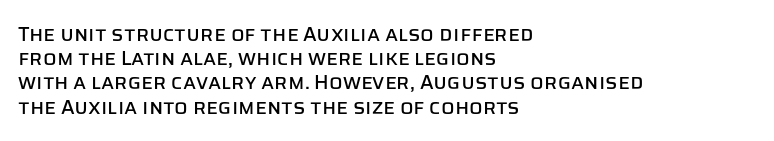
The image shows 20 px text type, upright; set left-aligned, line spacing 1.21x, normal letter spacing, not underlined.
